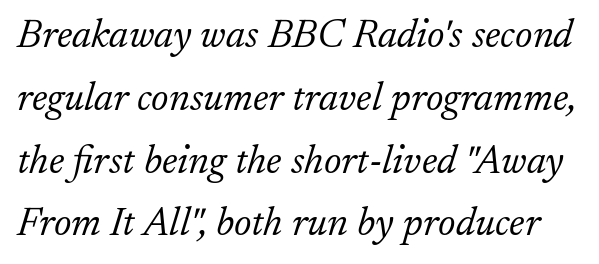
The image shows 40 px light serif type, italic (leaning right); set normal line spacing (1.57x), normal letter spacing, not underlined; low stroke contrast and a small x-height.
